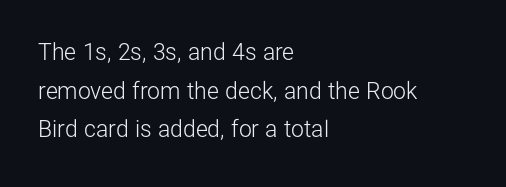
{"italic": "no", "bold": "no", "underline": "no", "align": "left", "line_spacing": "normal", "line_spacing_ratio": 1.68, "letter_spacing": "normal", "letter_spacing_em": 0.0, "glyph_px": 23}
